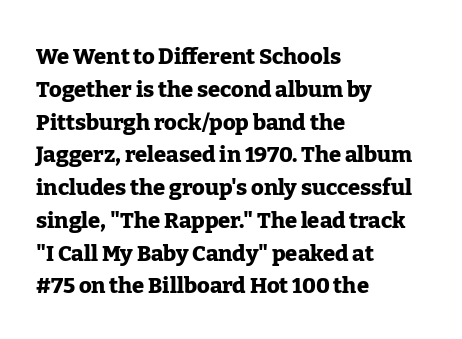
{"italic": "no", "bold": "yes", "underline": "no", "align": "left", "line_spacing": "normal", "line_spacing_ratio": 1.49, "letter_spacing": "normal", "letter_spacing_em": 0.0, "glyph_px": 22}
